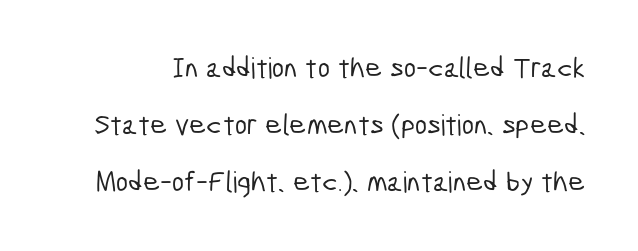
{"serif": "no", "width": "condensed", "stroke_contrast": "low", "x_height": "medium", "monospaced": "no", "underline": "no", "line_spacing": "loose", "line_spacing_ratio": 1.97, "letter_spacing": "normal", "letter_spacing_em": 0.0, "glyph_px": 29}
